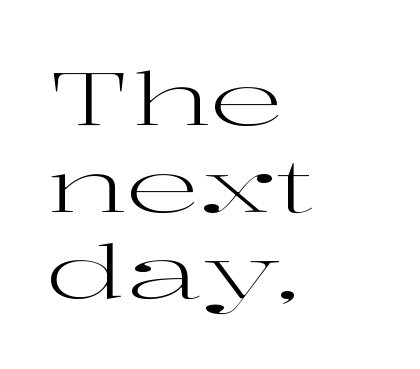
No letter is thick-stroked: the sample isn't bold. Letter spacing: default. Upright lettering throughout. This sample has the flowing, uneven cadence of proportional lettering.
